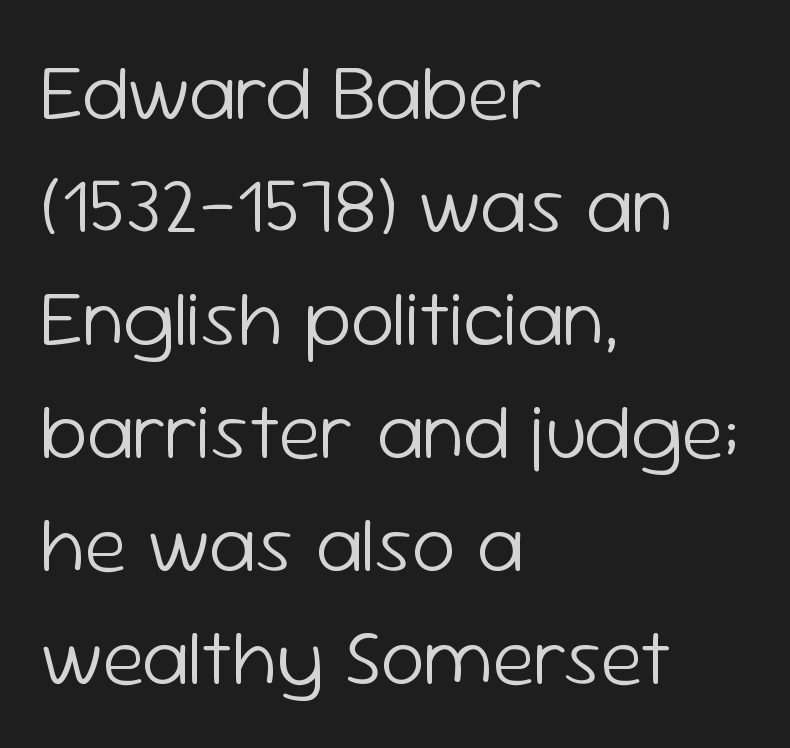
{"serif": "no", "italic": "no", "bold": "no", "weight": "light", "width": "normal", "stroke_contrast": "low", "x_height": "medium", "monospaced": "no", "underline": "no", "align": "left", "line_spacing": "normal", "line_spacing_ratio": 1.43, "letter_spacing": "normal", "letter_spacing_em": 0.0, "glyph_px": 79}
